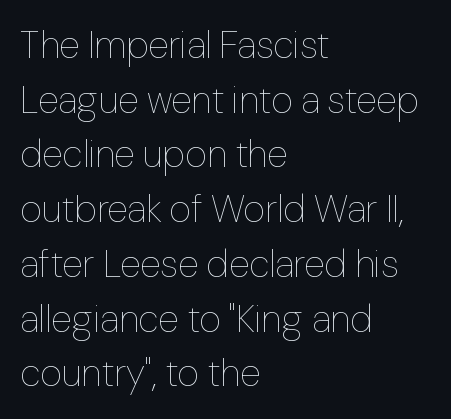
Q: Is the text bold? A: No.
Q: Is the text italic (slanted)? A: No, it is upright.
Q: Is the text underlined? A: No.
Q: How is the paragraph aligned? A: Left-aligned.
Q: Is the spacing between letters normal or unusually wide? A: Normal.
Q: Is the spacing between lines tight, normal or loose? A: Normal.
Q: Width (condensed, normal, or wide)? A: Normal.
Q: Stroke contrast? A: Low.
Q: x-height? A: Medium.
Q: Monospaced? A: No.
